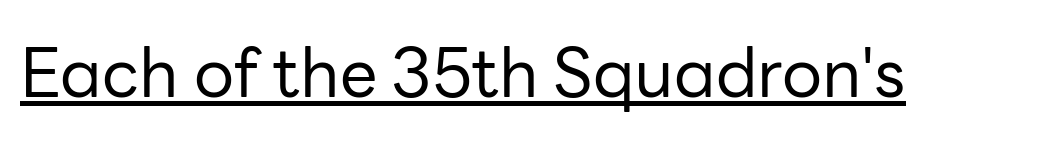
Do the characters align in a grid? No, the font is proportional. There is no visible air inserted between adjacent glyphs. Font category for this specimen: sans-serif. What decoration does the sample have? An underline.
